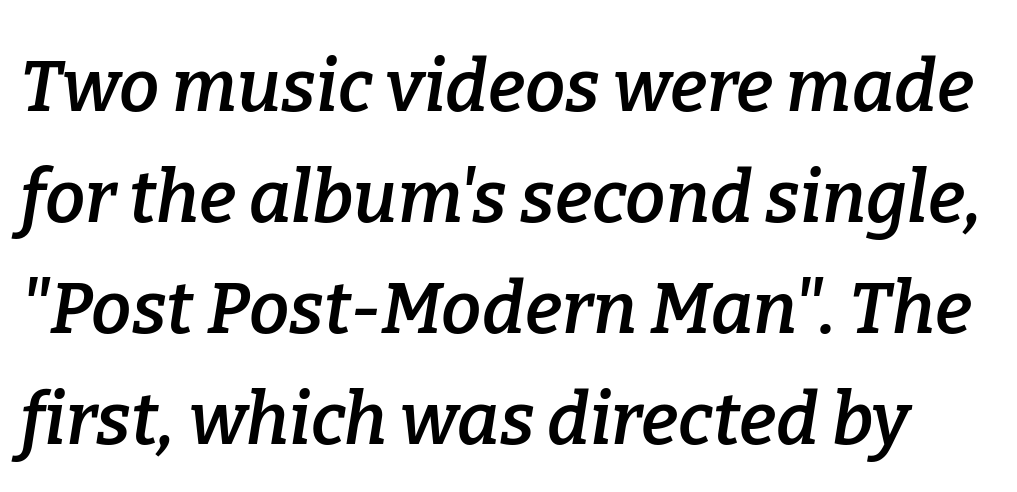
The passage shown is typed in a proportional face where columns would drift. Semibold letterforms, between regular and bold. You can tell from the footed stems that serif type was used. This sample uses an oblique cut, with every glyph tilted off the vertical.
